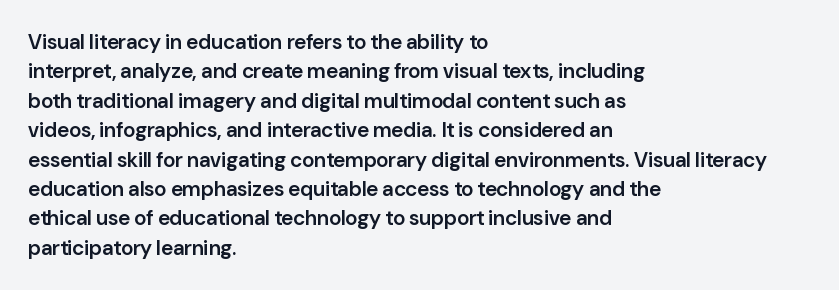
The image shows 21 px text type, upright; set left-aligned, normal line spacing (1.4x), normal letter spacing, not underlined.
